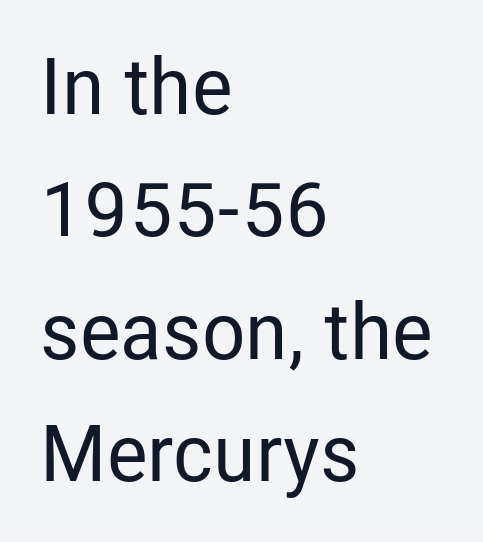
Q: Is the text italic (slanted)? A: No, it is upright.
Q: Is the typeface a serif or a sans-serif typeface? A: Sans-serif.
Q: Is the text underlined? A: No.
Q: How is the paragraph aligned? A: Left-aligned.
Q: Is the spacing between letters normal or unusually wide? A: Normal.
Q: Is the spacing between lines tight, normal or loose? A: Normal.
Q: Width (condensed, normal, or wide)? A: Condensed.
Q: Stroke contrast? A: Low.
Q: x-height? A: Medium.
Q: Monospaced? A: No.
